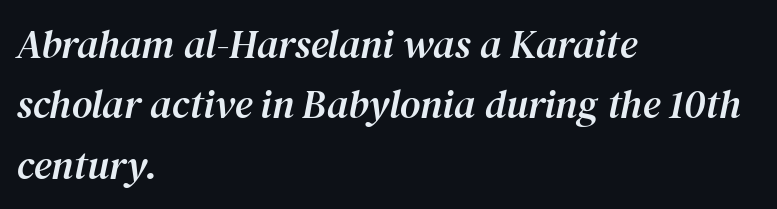
The image shows 40 px serif type, italic (leaning right); set left-aligned, normal line spacing (1.51x), normal letter spacing, not underlined; medium stroke contrast and a medium x-height.
